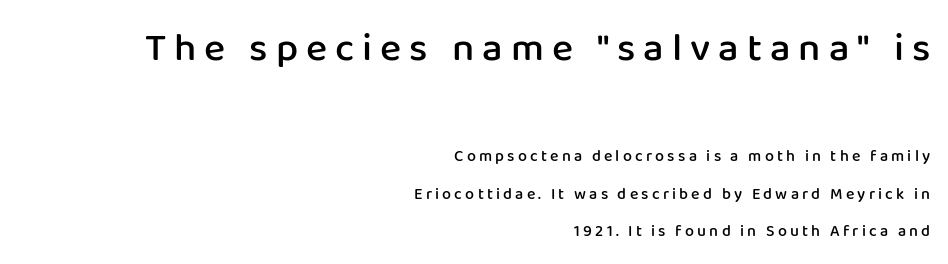
The image shows 40 px semibold sans-serif type, upright; set right-aligned, loose line spacing (2.35x), unusually wide letter spacing (+0.2 em), not underlined; the first (top) block is 2.5x larger; low stroke contrast and a medium x-height.
